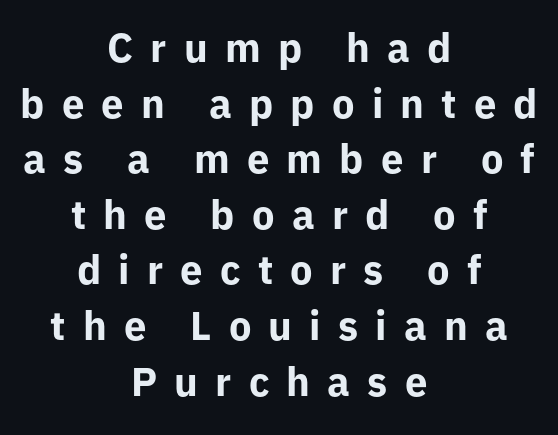
{"serif": "no", "italic": "no", "bold": "yes", "weight": "bold", "width": "normal", "stroke_contrast": "low", "x_height": "medium", "monospaced": "no", "underline": "no", "align": "center", "line_spacing": "normal", "line_spacing_ratio": 1.39, "letter_spacing": "wide", "letter_spacing_em": 0.43, "glyph_px": 40}
